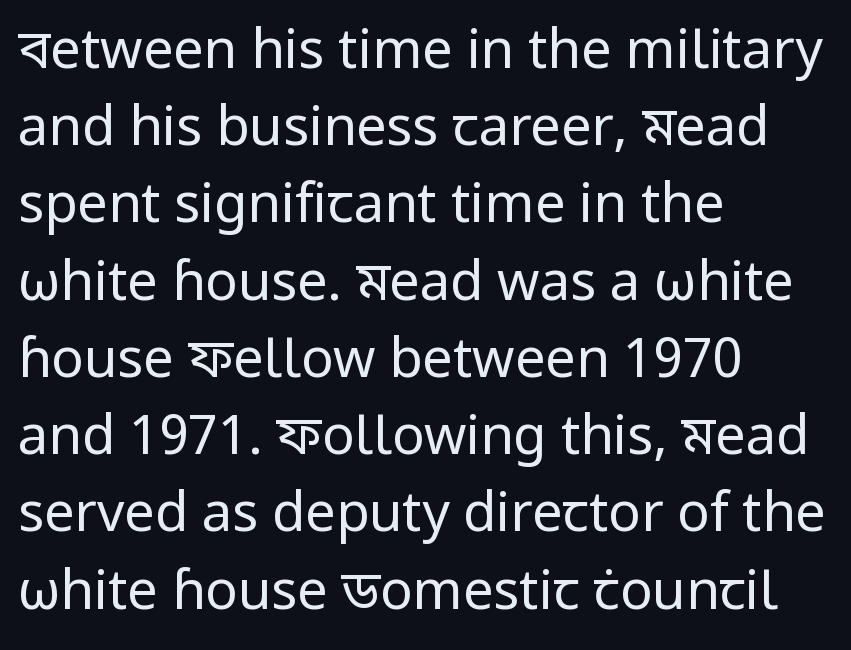
Left-aligned paragraph, ragged on the right. Nothing heavy about these letters — not bold at all. The designer left line spacing at the default. You could not count columns in this text — the font is proportionally spaced.
